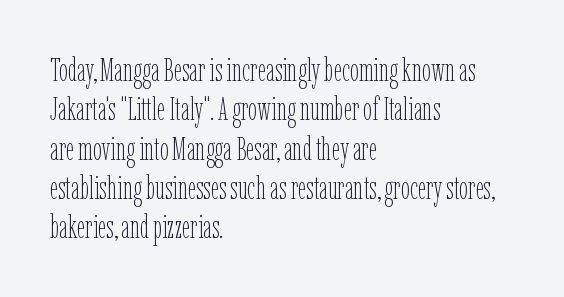
The image shows 32 px thin, condensed type, upright; set left-aligned, line spacing 1.23x, normal letter spacing, not underlined; low stroke contrast and a medium x-height.
